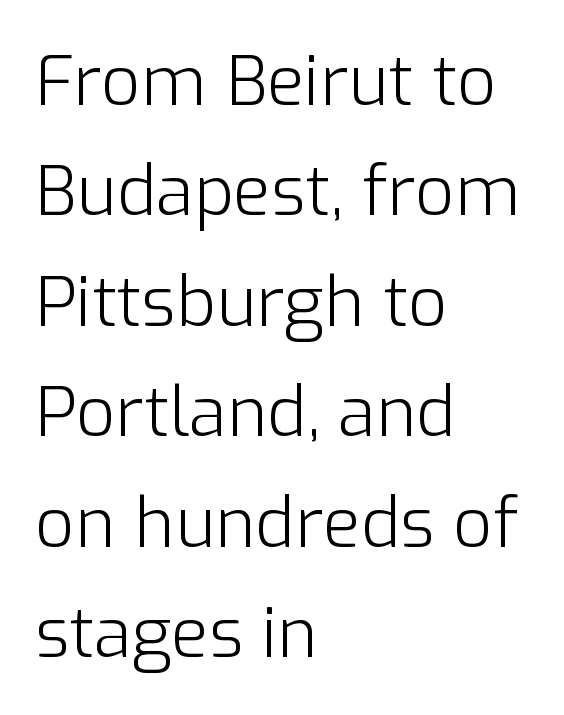
Each line starts at the same left margin while the right side varies. Proportional: the letters do not fall into vertical columns. A typesetter would label this face a sans. The lettering holds an erect, upright posture throughout. The rendering keeps characters at their native spacing. Is the type heavy? It reads as light-to-regular instead.
